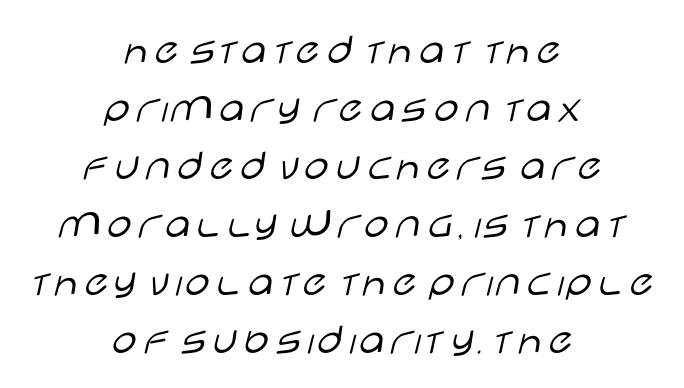
Q: Is the text bold? A: No.
Q: Is the text italic (slanted)? A: Yes.
Q: Is the typeface a serif or a sans-serif typeface? A: Sans-serif.
Q: Is the text underlined? A: No.
Q: How is the paragraph aligned? A: Centered.
Q: Is the spacing between letters normal or unusually wide? A: Normal.
Q: Is the spacing between lines tight, normal or loose? A: Normal.
Q: Width (condensed, normal, or wide)? A: Wide.
Q: Stroke contrast? A: Low.
Q: x-height? A: Large.
Q: Monospaced? A: No.
